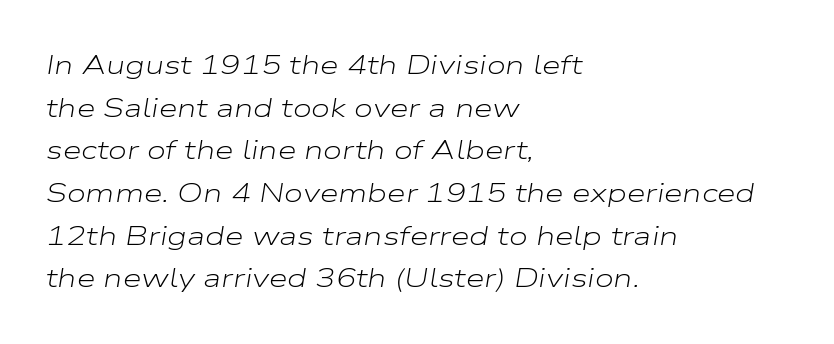
Standard letterfit; no display-style spreading of the glyphs. The glyphs are unaccompanied by any horizontal stroke below them. This rendering uses left alignment, leaving the right contour irregular. The lettering tilts uniformly, giving the passage an italic look.
